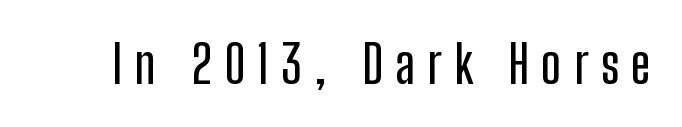
The image shows 53 px condensed sans-serif type, upright; set unusually wide letter spacing (+0.23 em), not underlined; low stroke contrast and a medium x-height.
